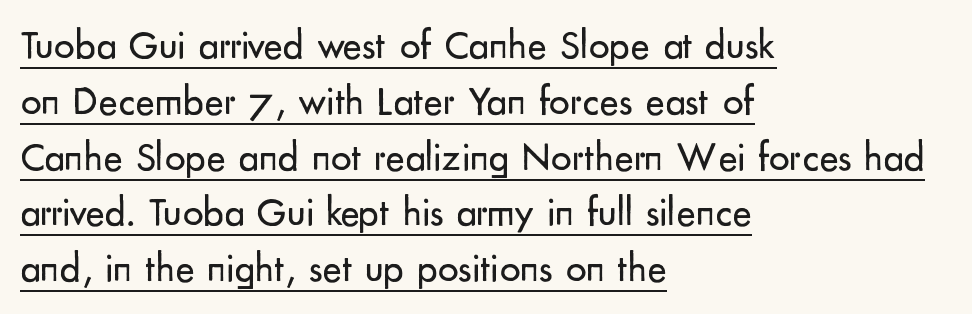
The image shows 41 px regular-weight sans-serif type, upright; set left-aligned, normal line spacing (1.36x), normal letter spacing, underlined; low stroke contrast and a small x-height.
